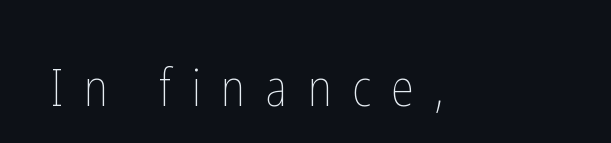
The tracking jumps out immediately: characters are airy and widely separated. Each letter keeps its own natural width here, so spacing adapts to shape. Weight class: somewhere from thin through regular. Only glyphs here, with clear space below each row. Is there any slant? The stems are plumb.
